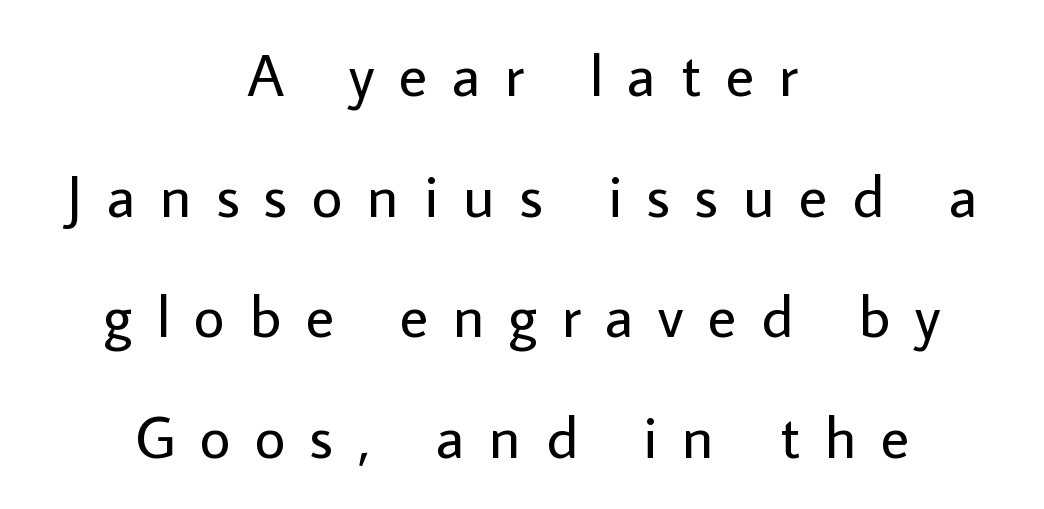
The vertical gap from one line to the next is large. Underlining? Definitely not there. Short and long lines alike share a common midpoint. Unlike a traditional serif, this face leaves its strokes unadorned. Looks like regular typesetting: each glyph gets only the width it needs. Substantial extra tracking has been applied to these lines.
